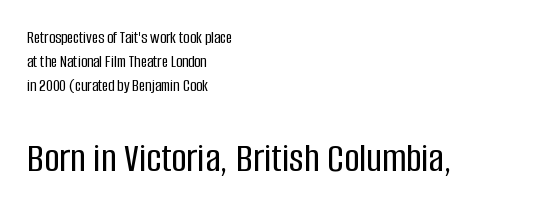
The image shows 42 px condensed sans-serif type, upright; set left-aligned, normal line spacing (1.41x), normal letter spacing, not underlined; the second (bottom) block is 2.47x larger; low stroke contrast and a large x-height.
